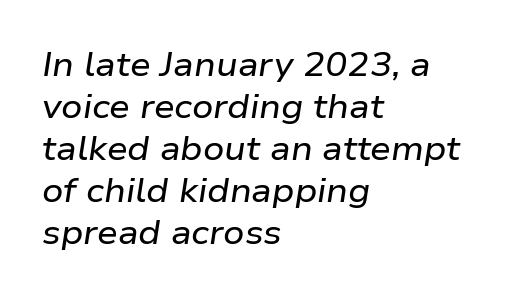
Q: Is the text italic (slanted)? A: Yes, it leans right by about 9 degrees.
Q: Is the text underlined? A: No.
Q: How is the paragraph aligned? A: Left-aligned.
Q: Is the spacing between letters normal or unusually wide? A: Normal.
Q: Is the spacing between lines tight, normal or loose? A: Normal.
Q: Width (condensed, normal, or wide)? A: Wide.
Q: Stroke contrast? A: Low.
Q: x-height? A: Medium.
Q: Monospaced? A: No.
